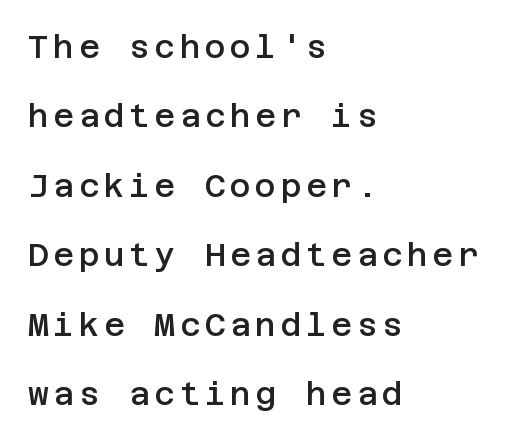
The block of text is sparse from top to bottom, with ample space between rows. Type without underlining. Every letter is mildly thick-stroked: semibold rather than bold. This sample is left-justified, so line endings fall wherever the words run out. Serif or sans? Sans — the stroke terminals are bare.
